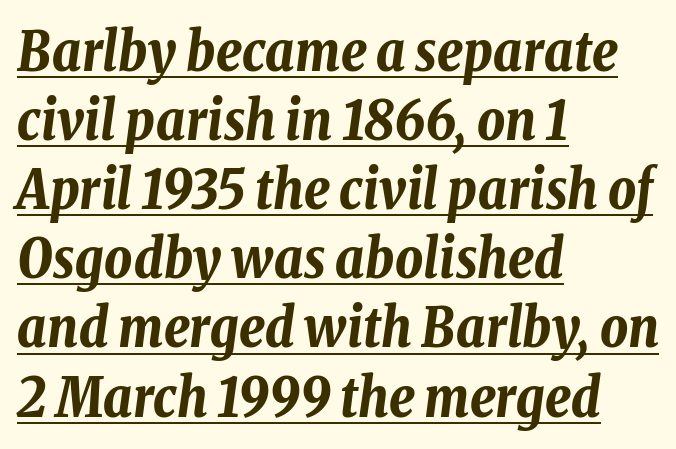
These words are printed bold, with thick strokes throughout. The lines are quadded left. Tracking here is standard; glyphs follow each other at the usual distance. You can see a thin bar hugging the bottom of the glyphs. Is the type slanted? Yes — the strokes lean at a clear angle.
